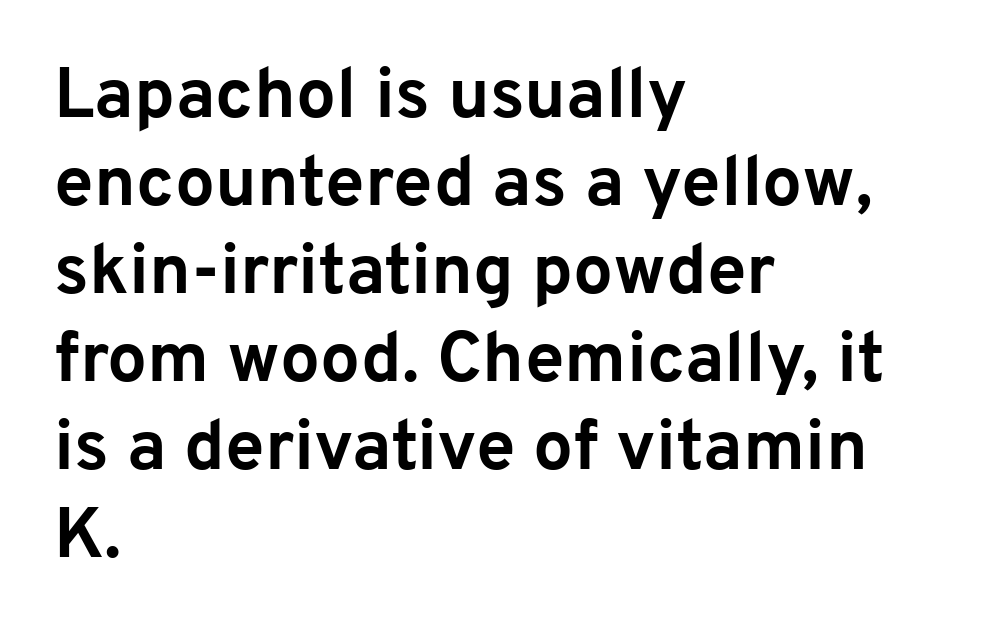
The image shows 71 px bold sans-serif type, upright; set left-aligned, line spacing 1.24x, normal letter spacing, not underlined; low stroke contrast and a medium x-height.
